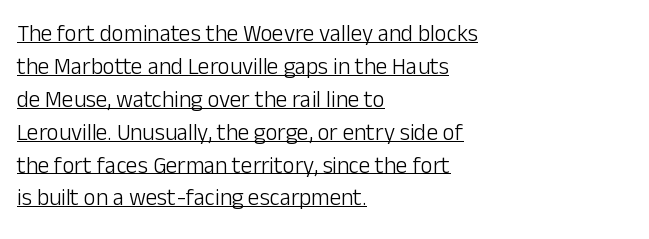
Q: Is the text bold? A: No.
Q: Is the text italic (slanted)? A: No, it is upright.
Q: Is the text underlined? A: Yes.
Q: How is the paragraph aligned? A: Left-aligned.
Q: Is the spacing between letters normal or unusually wide? A: Normal.
Q: Is the spacing between lines tight, normal or loose? A: Normal.
